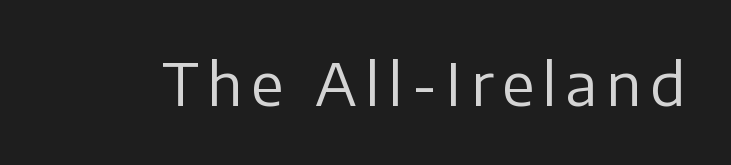
{"serif": "no", "italic": "no", "bold": "no", "weight": "regular", "width": "normal", "stroke_contrast": "low", "x_height": "medium", "monospaced": "no", "underline": "no", "glyph_px": 58}
